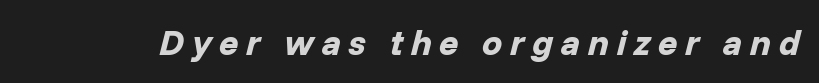
The image shows 36 px bold type, italic (leaning right); set unusually wide letter spacing (+0.21 em), not underlined; low stroke contrast and a medium x-height.
